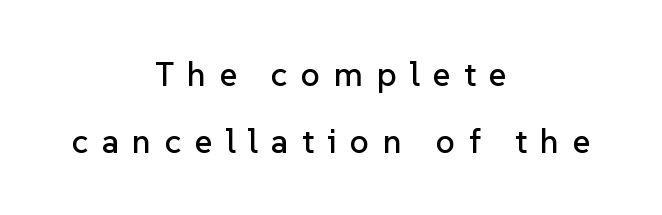
{"serif": "no", "italic": "no", "width": "normal", "stroke_contrast": "low", "x_height": "medium", "monospaced": "no", "underline": "no", "align": "center", "line_spacing": "loose", "line_spacing_ratio": 1.96, "letter_spacing": "wide", "letter_spacing_em": 0.39, "glyph_px": 34}
